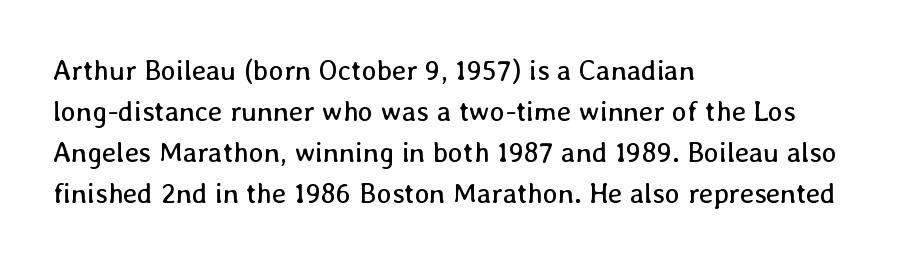
The gaps between neighbouring characters are ordinary and unremarkable. Do the characters align in a grid? No, the font is proportional. The rag falls on the right side of this text block. The gap between lines stays unmarked. The typeface has the unassuming heft of standard copy or less.
